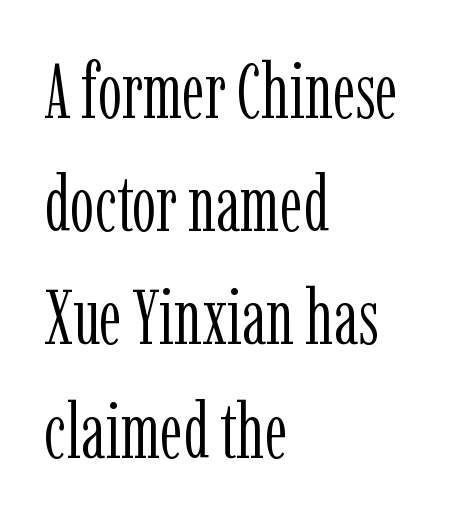
{"serif": "yes", "italic": "no", "bold": "no", "weight": "light", "width": "condensed", "stroke_contrast": "low", "x_height": "medium", "monospaced": "no", "underline": "no", "align": "left", "line_spacing": "normal", "line_spacing_ratio": 1.47, "letter_spacing": "normal", "letter_spacing_em": 0.0, "glyph_px": 77}
